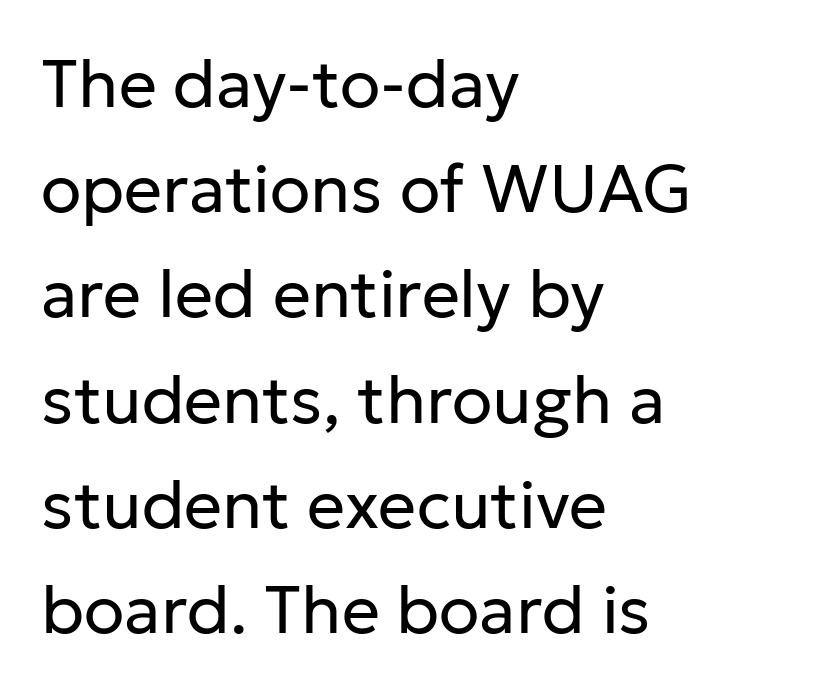
The image shows 67 px regular-weight sans-serif type, upright; set left-aligned, normal line spacing (1.57x), normal letter spacing, not underlined; low stroke contrast and a medium x-height.
